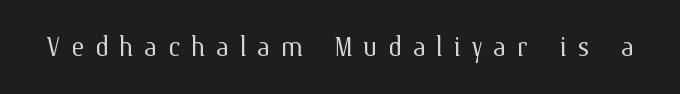
{"italic": "no", "bold": "no", "weight": "light", "width": "normal", "stroke_contrast": "medium", "x_height": "medium", "monospaced": "no", "underline": "no", "letter_spacing": "wide", "letter_spacing_em": 0.3, "glyph_px": 35}
